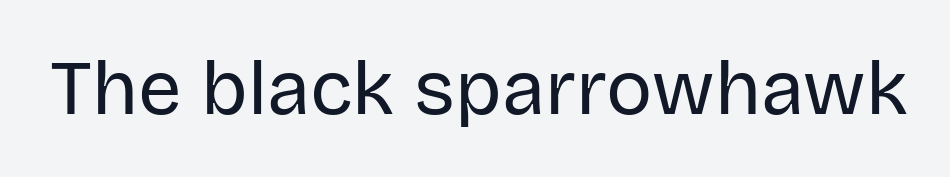
Q: Is the text bold? A: No.
Q: Is the text italic (slanted)? A: No, it is upright.
Q: Is the typeface a serif or a sans-serif typeface? A: Sans-serif.
Q: Is the text underlined? A: No.
Q: Is the spacing between letters normal or unusually wide? A: Normal.
Q: Width (condensed, normal, or wide)? A: Normal.
Q: Stroke contrast? A: Low.
Q: x-height? A: Large.
Q: Monospaced? A: No.
